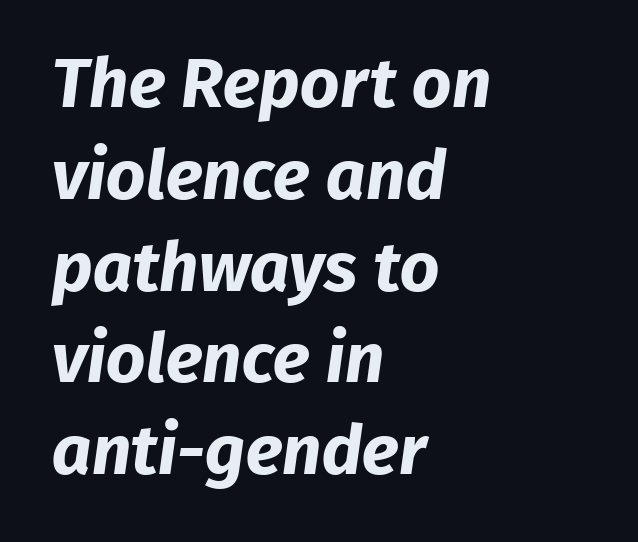
The zone under the glyphs is completely vacant. Honestly, the row spacing looks completely unremarkable. This sample has the flowing, uneven cadence of proportional lettering. Spacing between characters is what you'd get straight out of the box. These lines stack with their left ends in a neat column. Notice how thick the strokes are: this is what a full bold looks like.
